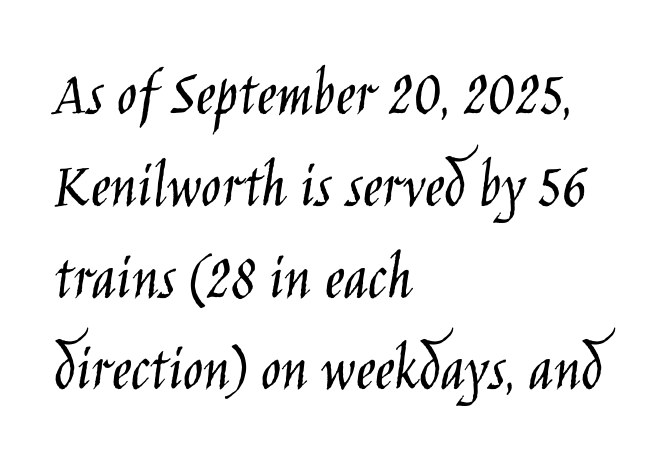
How are the letters spaced? Ordinarily, with no added tracking. The baseline area is clear. A student would call this left alignment; a typographer would say flush left, rag right. Stroke thickness stays within the range of a standard reading face or lighter.
